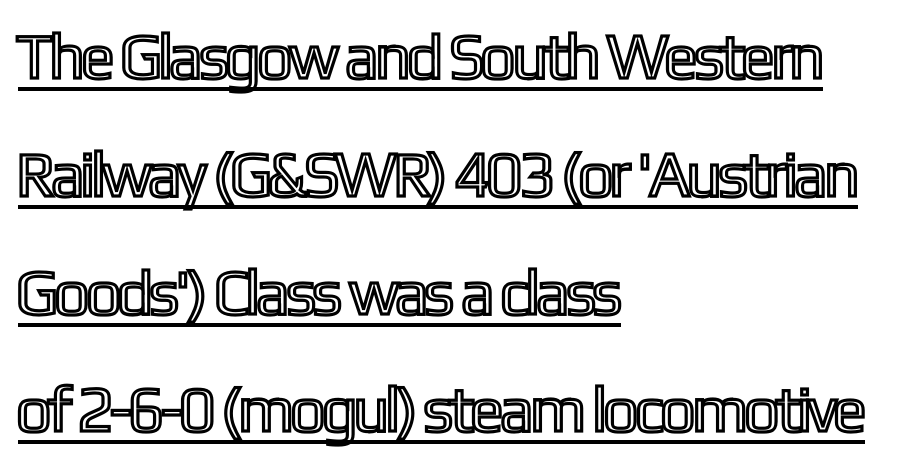
The image shows 64 px condensed type, upright; set left-aligned, line spacing 1.84x, normal letter spacing, underlined; a medium x-height.
